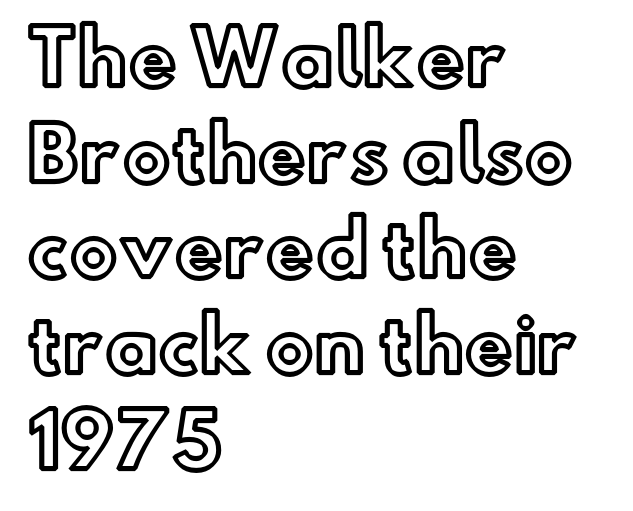
Q: Is the text italic (slanted)? A: No, it is upright.
Q: Is the text underlined? A: No.
Q: How is the paragraph aligned? A: Left-aligned.
Q: Is the spacing between letters normal or unusually wide? A: Normal.
Q: Is the spacing between lines tight, normal or loose? A: Normal.
Q: Width (condensed, normal, or wide)? A: Normal.
Q: x-height? A: Small.
Q: Monospaced? A: No.
